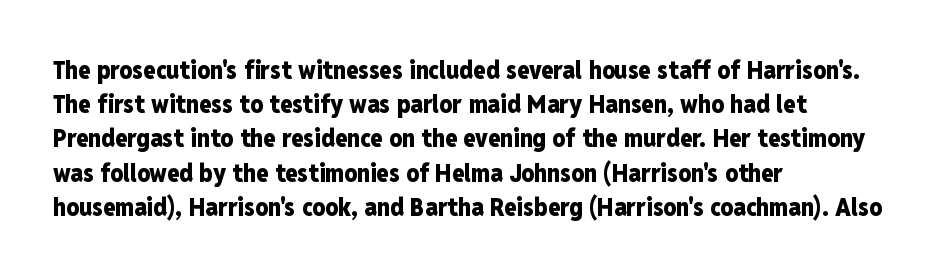
The image shows 25 px bold type, upright; set left-aligned, normal line spacing (1.37x), normal letter spacing, not underlined.
